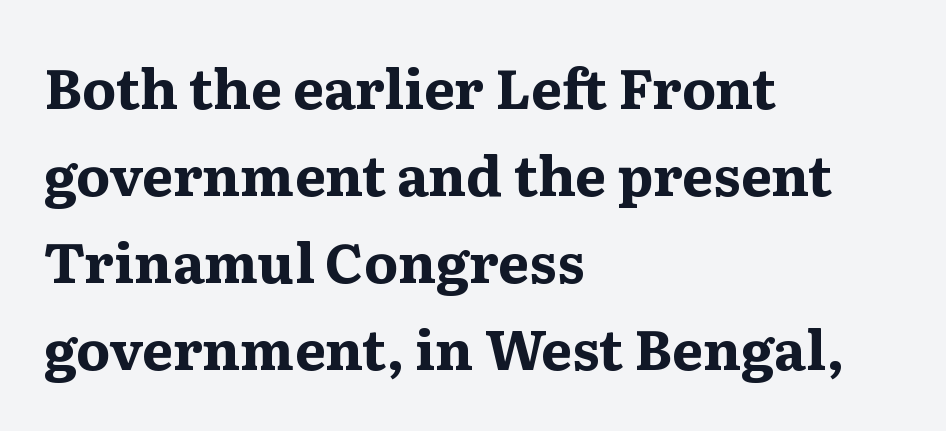
Q: Is the text bold? A: Yes.
Q: Is the text italic (slanted)? A: No, it is upright.
Q: Is the typeface a serif or a sans-serif typeface? A: Serif.
Q: Is the text underlined? A: No.
Q: How is the paragraph aligned? A: Left-aligned.
Q: Is the spacing between letters normal or unusually wide? A: Normal.
Q: Is the spacing between lines tight, normal or loose? A: Normal.
Q: Width (condensed, normal, or wide)? A: Wide.
Q: Stroke contrast? A: Medium.
Q: x-height? A: Medium.
Q: Monospaced? A: No.
